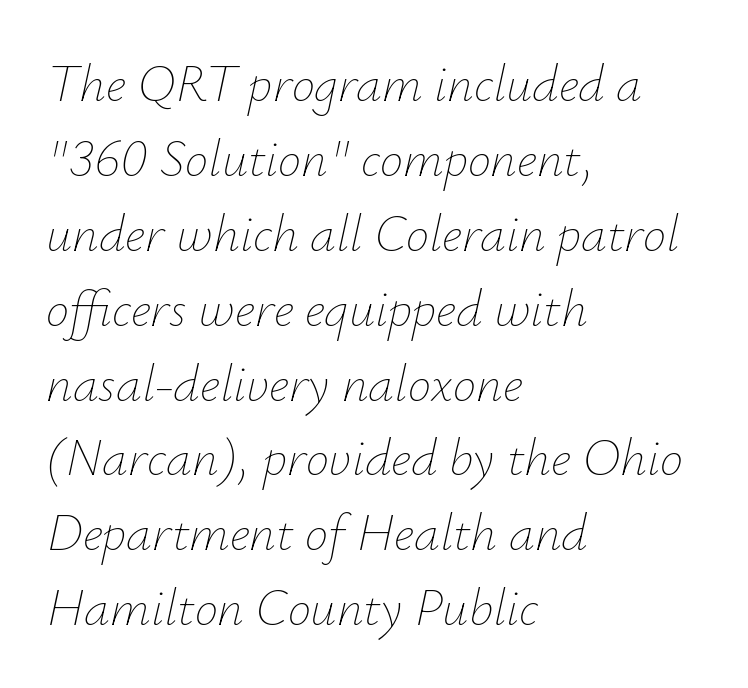
Ink coverage per letter is moderate at most. You could not count columns in this text — the font is proportionally spaced. In terms of letterspacing, this is plain default setting. The whole block is typeset with a tilt. This rendering uses left alignment, leaving the right contour irregular.
